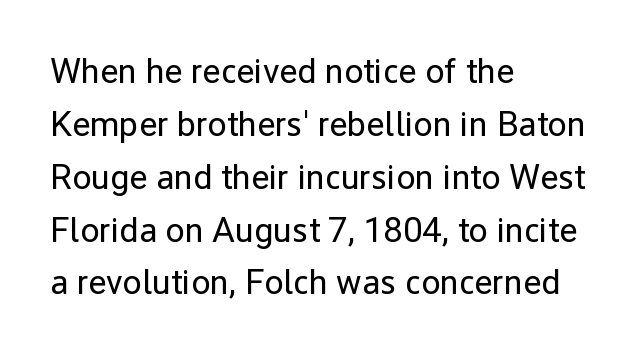
The font sits on the lighter half of the weight spectrum, regular included. Do the characters align in a grid? No, the font is proportional. Regarding serifs, this sample does without them. Notice how the passage keeps a crisp vertical edge on the left only.
